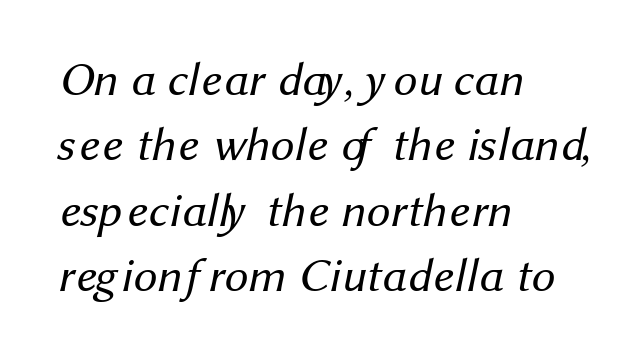
The space between consecutive lines is moderate. Only glyphs here, with clear space below each row. This sample uses plain, unmodified letter spacing. Nope, no serifs anywhere on these letters.
